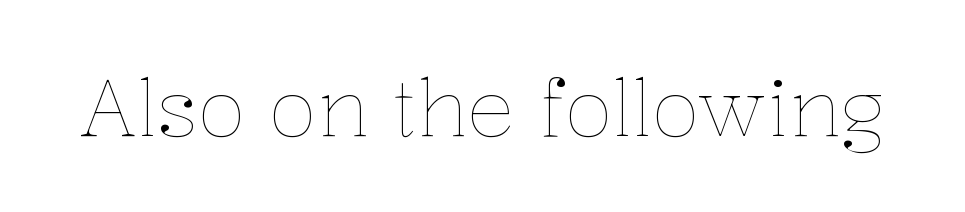
Q: Is the text bold? A: No.
Q: Is the text italic (slanted)? A: No, it is upright.
Q: Is the text underlined? A: No.
Q: Is the spacing between letters normal or unusually wide? A: Normal.
Q: Width (condensed, normal, or wide)? A: Normal.
Q: Stroke contrast? A: Low.
Q: x-height? A: Medium.
Q: Monospaced? A: No.
